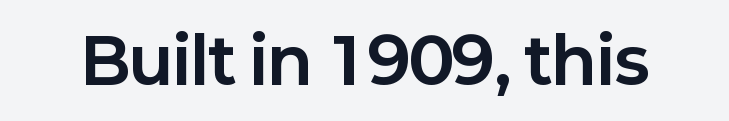
Quick note: not italic, upright. The letters are bold, with thick, heavy strokes. Any mark beneath the type? The region is blank. Here the designer chose a conventional face with non-uniform glyph widths.
